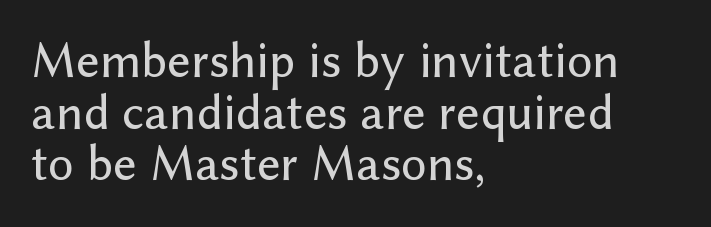
{"serif": "no", "italic": "no", "width": "normal", "stroke_contrast": "low", "x_height": "medium", "monospaced": "no", "underline": "no", "align": "left", "line_spacing": "tight", "line_spacing_ratio": 1.01, "letter_spacing": "normal", "letter_spacing_em": 0.0, "glyph_px": 51}
